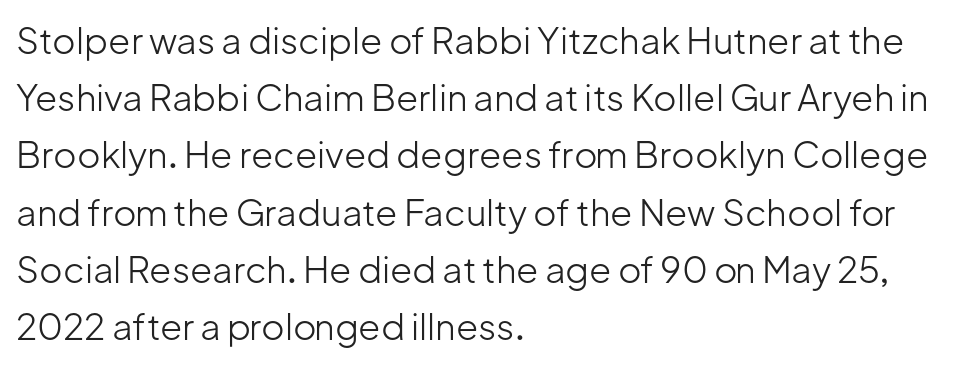
Line starts are locked; line ends wander. You could not count columns in this text — the font is proportionally spaced. The line texture is even and compact thanks to regular tracking. Examine the stroke ends and you'll find no serifs.
